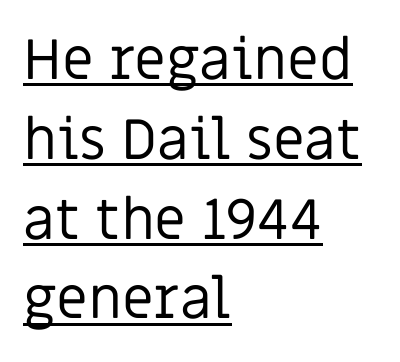
Q: Is the text bold? A: No.
Q: Is the text italic (slanted)? A: No, it is upright.
Q: Is the typeface a serif or a sans-serif typeface? A: Sans-serif.
Q: Is the text underlined? A: Yes.
Q: How is the paragraph aligned? A: Left-aligned.
Q: Is the spacing between letters normal or unusually wide? A: Normal.
Q: Is the spacing between lines tight, normal or loose? A: Normal.
Q: Width (condensed, normal, or wide)? A: Normal.
Q: Stroke contrast? A: Low.
Q: x-height? A: Large.
Q: Monospaced? A: No.
